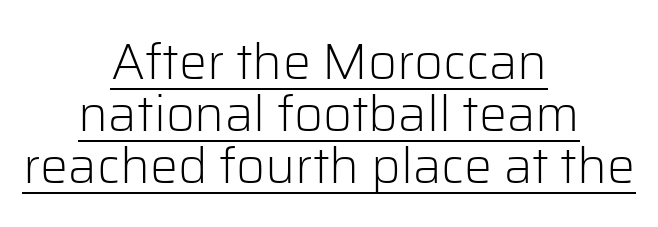
Stroke thickness stays within the range of a standard reading face or lighter. Vertical spacing — tight. Nope, not italic — everything's standing straight. The passage shown is typeset with a sans-serif family.
